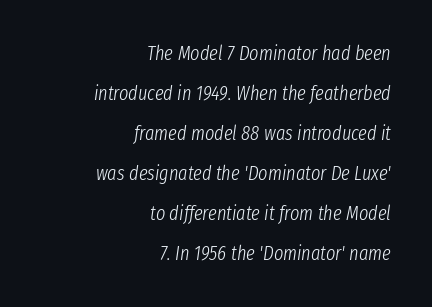
Q: Is the text bold? A: No.
Q: Is the text italic (slanted)? A: Yes, it leans right by about 8 degrees.
Q: Is the text underlined? A: No.
Q: How is the paragraph aligned? A: Right-aligned.
Q: Is the spacing between letters normal or unusually wide? A: Normal.
Q: Is the spacing between lines tight, normal or loose? A: Loose.
